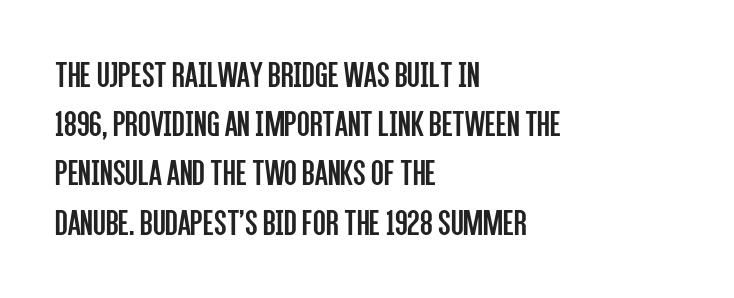
The image shows 37 px regular-weight, condensed sans-serif type, upright; set left-aligned, normal line spacing (1.33x), normal letter spacing, not underlined; low stroke contrast and a large x-height.
